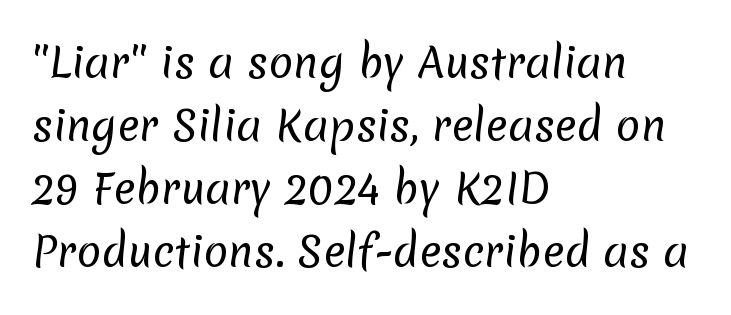
{"serif": "no", "bold": "no", "weight": "regular", "width": "normal", "stroke_contrast": "low", "x_height": "medium", "monospaced": "no", "underline": "no", "align": "left", "line_spacing": "normal", "line_spacing_ratio": 1.54, "letter_spacing": "normal", "letter_spacing_em": 0.0, "glyph_px": 41}
